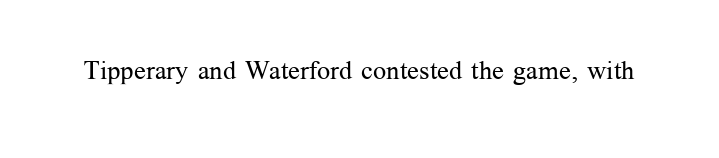
{"italic": "no", "bold": "no", "underline": "no", "letter_spacing": "normal", "letter_spacing_em": 0.0, "glyph_px": 26}
